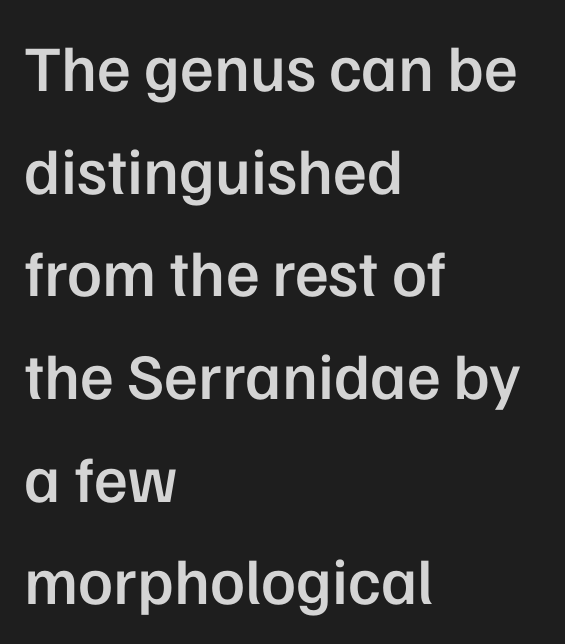
{"serif": "no", "italic": "no", "bold": "semi", "weight": "semibold", "width": "normal", "stroke_contrast": "low", "x_height": "medium", "monospaced": "no", "underline": "no", "align": "left", "line_spacing": "normal", "line_spacing_ratio": 1.58, "letter_spacing": "normal", "letter_spacing_em": 0.0, "glyph_px": 65}
